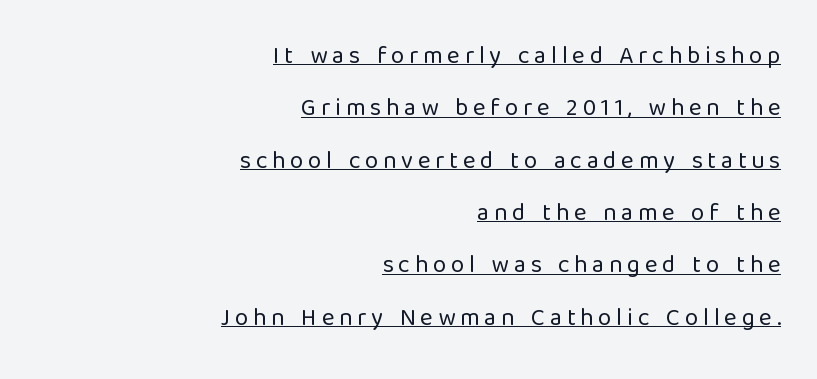
Q: Is the text bold? A: No.
Q: Is the text italic (slanted)? A: No, it is upright.
Q: Is the text underlined? A: Yes.
Q: How is the paragraph aligned? A: Right-aligned.
Q: Is the spacing between letters normal or unusually wide? A: Unusually wide.
Q: Is the spacing between lines tight, normal or loose? A: Loose.
